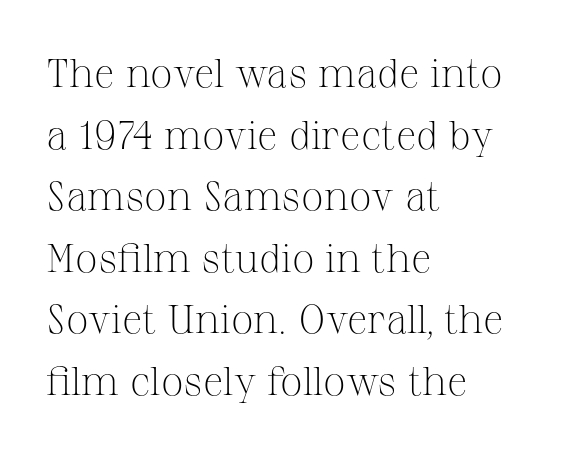
Q: Is the text bold? A: No.
Q: Is the text italic (slanted)? A: No, it is upright.
Q: Is the typeface a serif or a sans-serif typeface? A: Serif.
Q: Is the text underlined? A: No.
Q: How is the paragraph aligned? A: Left-aligned.
Q: Is the spacing between letters normal or unusually wide? A: Normal.
Q: Is the spacing between lines tight, normal or loose? A: Normal.
Q: Width (condensed, normal, or wide)? A: Normal.
Q: Stroke contrast? A: Medium.
Q: x-height? A: Medium.
Q: Monospaced? A: No.
